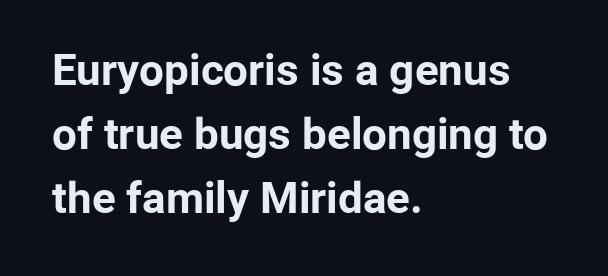
{"serif": "no", "italic": "no", "bold": "yes", "weight": "bold", "width": "normal", "stroke_contrast": "low", "x_height": "medium", "monospaced": "no", "underline": "no", "align": "left", "line_spacing": "normal", "line_spacing_ratio": 1.45, "letter_spacing": "normal", "letter_spacing_em": 0.0, "glyph_px": 44}
